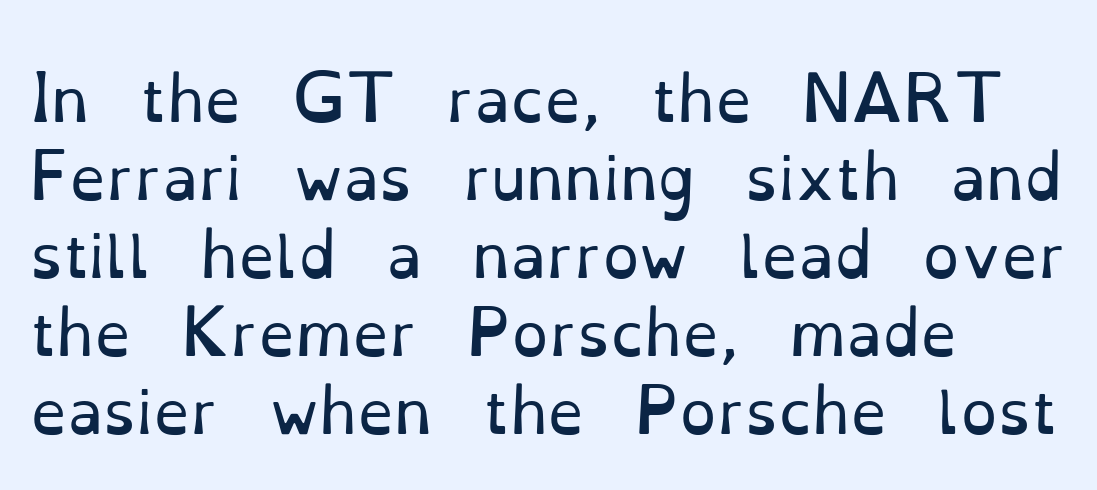
{"serif": "yes", "italic": "no", "bold": "no", "weight": "regular", "width": "normal", "stroke_contrast": "low", "x_height": "small", "monospaced": "no", "underline": "no", "align": "left", "line_spacing": "normal", "line_spacing_ratio": 1.32, "letter_spacing": "normal", "letter_spacing_em": 0.0, "glyph_px": 59}
